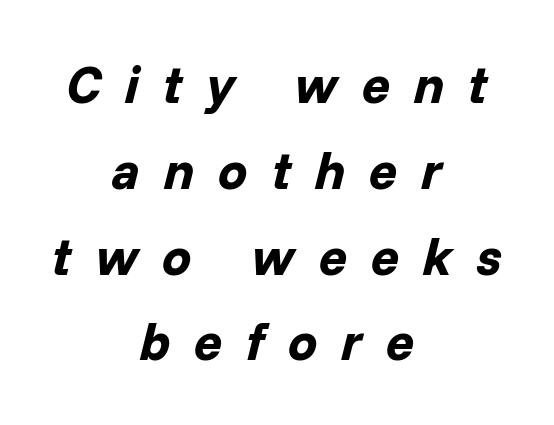
{"italic": "yes", "lean": "right", "slant_degrees": 14, "bold": "yes", "weight": "bold", "width": "normal", "stroke_contrast": "low", "x_height": "medium", "monospaced": "no", "underline": "no", "align": "center", "line_spacing": "normal", "line_spacing_ratio": 1.65, "letter_spacing": "wide", "letter_spacing_em": 0.46, "glyph_px": 52}
